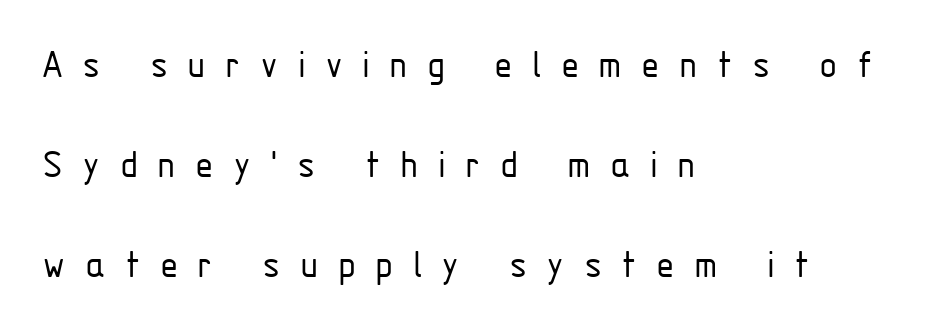
{"serif": "no", "italic": "no", "bold": "no", "weight": "light", "width": "condensed", "stroke_contrast": "low", "x_height": "medium", "monospaced": "no", "underline": "no", "align": "left", "line_spacing": "loose", "line_spacing_ratio": 2.38, "letter_spacing": "wide", "letter_spacing_em": 0.46, "glyph_px": 42}
